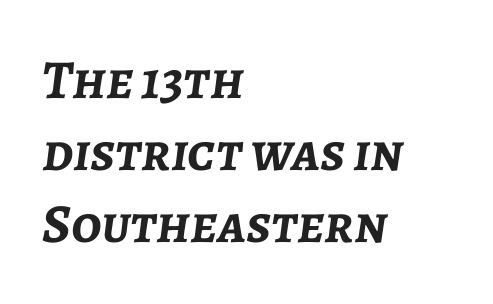
How are the letters spaced? Ordinarily, with no added tracking. As a designer I'd log this as weight 700, bold. Where is the straight margin? On the left. The leading is moderate, giving the passage an even texture. Looks like regular typesetting: each glyph gets only the width it needs.
